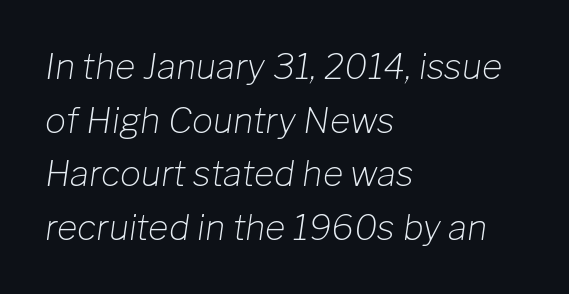
{"italic": "yes", "lean": "right", "slant_degrees": 8, "bold": "no", "weight": "light", "width": "normal", "stroke_contrast": "low", "x_height": "medium", "monospaced": "no", "underline": "no", "align": "left", "line_spacing": "normal", "line_spacing_ratio": 1.53, "letter_spacing": "normal", "letter_spacing_em": 0.0, "glyph_px": 35}
